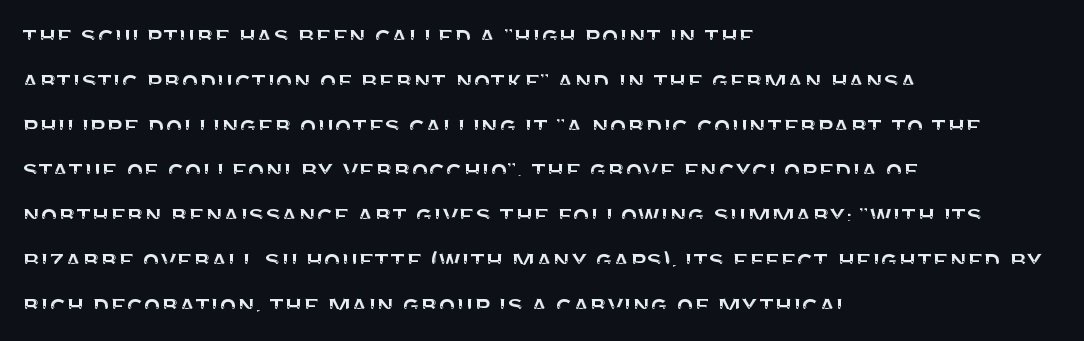
The designer went with a sans here, leaving each stem footless. Check the space under the baseline: it is left empty. Note the varied advance widths — an 'i' is clearly narrower than an 'm'. Notice how descenders clear the ascenders below comfortably — that's standard leading.
